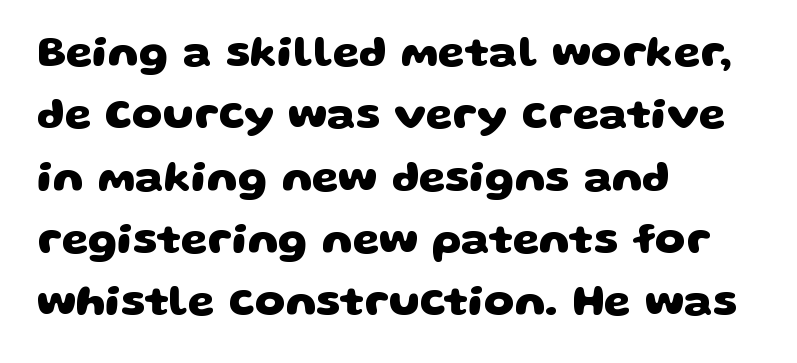
{"serif": "no", "bold": "yes", "weight": "heavy", "width": "wide", "stroke_contrast": "low", "x_height": "large", "monospaced": "no", "underline": "no", "align": "left", "line_spacing": "normal", "line_spacing_ratio": 1.45, "letter_spacing": "normal", "letter_spacing_em": 0.0, "glyph_px": 43}
